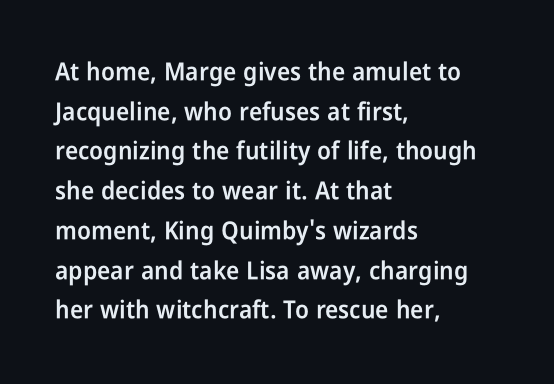
{"italic": "no", "bold": "semi", "underline": "no", "align": "left", "line_spacing": "normal", "line_spacing_ratio": 1.59, "letter_spacing": "normal", "letter_spacing_em": 0.0, "glyph_px": 25}
